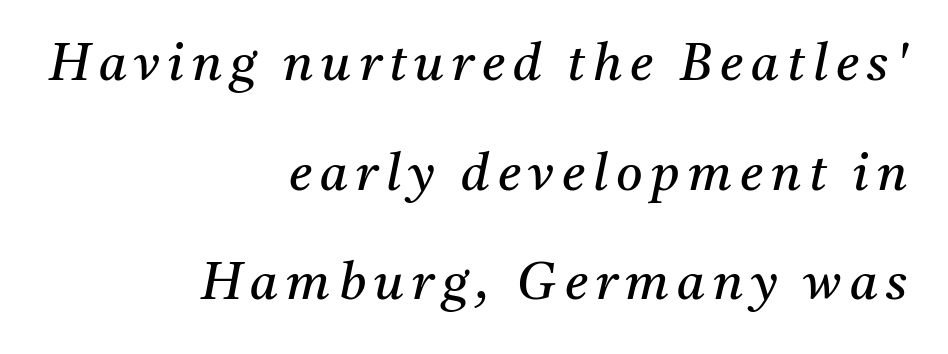
The image shows 51 px regular-weight serif type, italic (leaning right); set right-aligned, loose line spacing (2.15x), not underlined; medium stroke contrast and a medium x-height.
